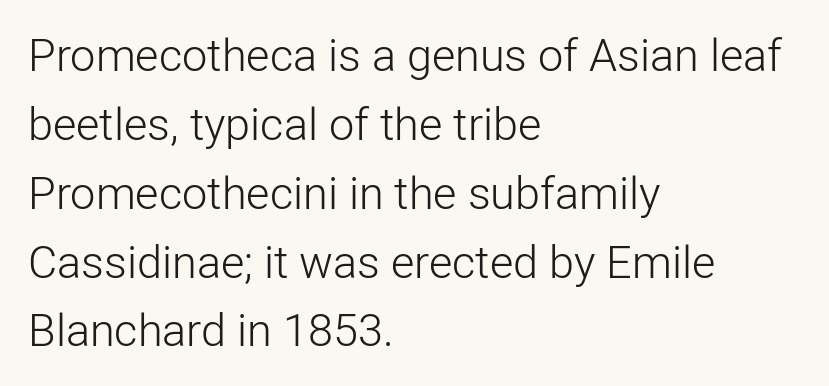
Is there much room between lines? A standard amount, neither cramped nor airy. The specimen omits any rule beneath the text block's lines. The passage shown is not bold in any degree. These lines are composed in type without serifs.
